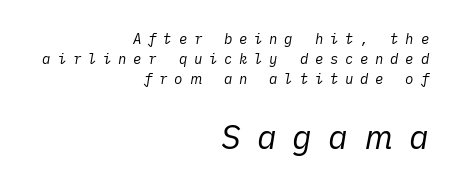
The image shows 33 px regular-weight type, italic (leaning right); set right-aligned, normal line spacing (1.43x), unusually wide letter spacing (+0.48 em), not underlined; the second (bottom) block is 2.36x larger; low stroke contrast and a medium x-height.
